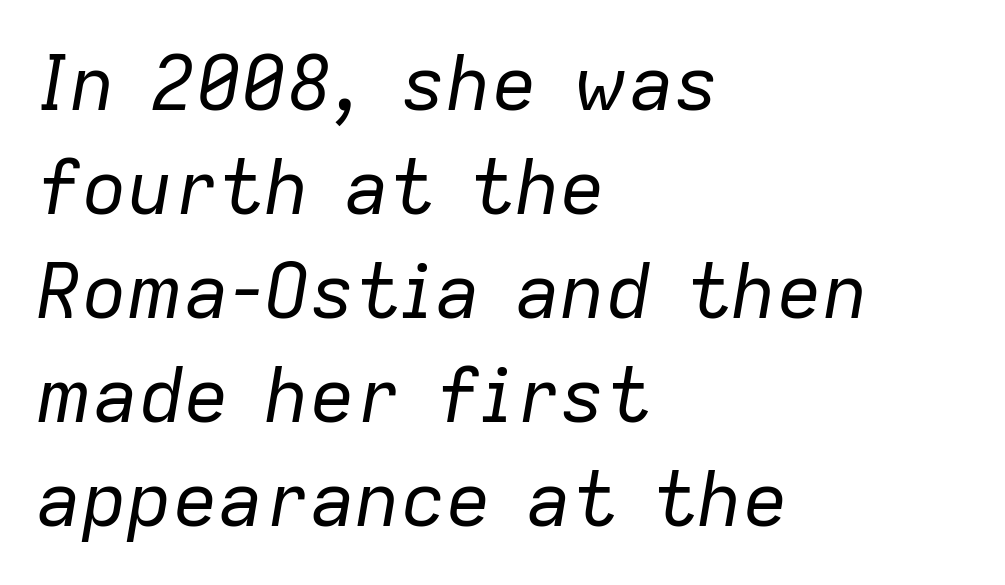
Slanted lettering throughout. Default kerning and tracking; the words read as compact shapes. The foot of each line stays bare and open. Does the copy run flush right? No — it runs flush left. If you measured baseline to baseline, you'd find a middling distance.
